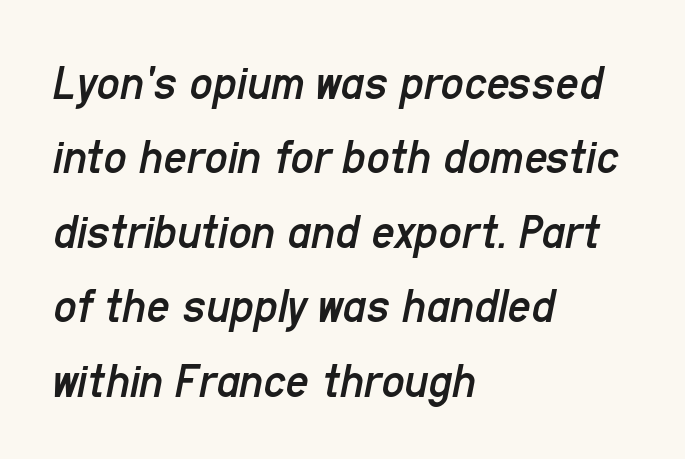
The image shows 51 px regular-weight, condensed type, italic (leaning right); set left-aligned, normal line spacing (1.46x), normal letter spacing, not underlined; low stroke contrast and a medium x-height.
